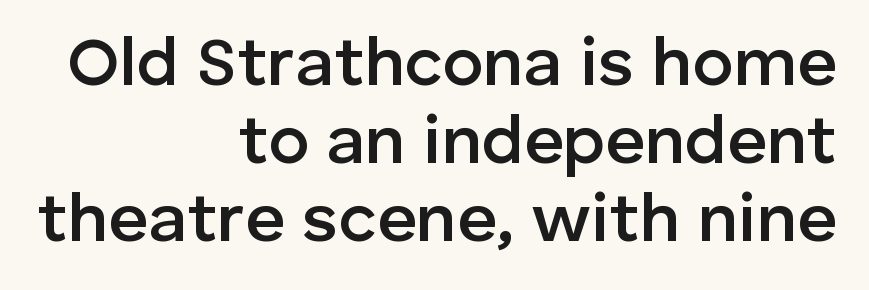
Q: Is the text bold? A: Semi-bold.
Q: Is the text italic (slanted)? A: No, it is upright.
Q: Is the typeface a serif or a sans-serif typeface? A: Sans-serif.
Q: Is the text underlined? A: No.
Q: How is the paragraph aligned? A: Right-aligned.
Q: Is the spacing between letters normal or unusually wide? A: Normal.
Q: Is the spacing between lines tight, normal or loose? A: Tight.
Q: Width (condensed, normal, or wide)? A: Normal.
Q: Stroke contrast? A: Low.
Q: x-height? A: Medium.
Q: Monospaced? A: No.
